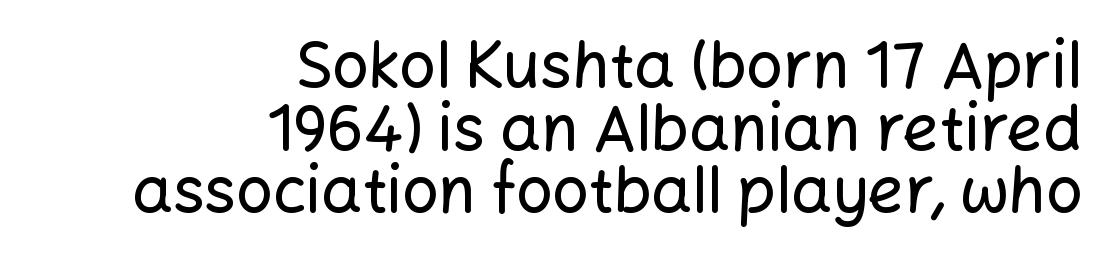
Q: Is the text italic (slanted)? A: No, it is upright.
Q: Is the typeface a serif or a sans-serif typeface? A: Sans-serif.
Q: Is the text underlined? A: No.
Q: How is the paragraph aligned? A: Right-aligned.
Q: Is the spacing between letters normal or unusually wide? A: Normal.
Q: Is the spacing between lines tight, normal or loose? A: Tight.
Q: Width (condensed, normal, or wide)? A: Normal.
Q: Stroke contrast? A: Low.
Q: x-height? A: Medium.
Q: Monospaced? A: No.
